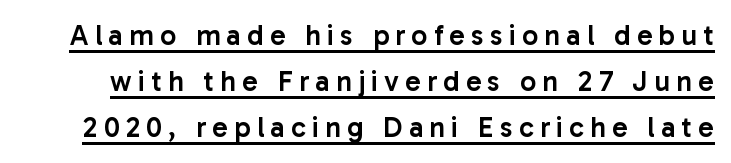
Is there any slant? The stems are plumb. Reading down the column, the eye jumps a familiar distance to each next line. Serifs: no, the terminals of the letterforms are clean. The rendering uses natural spacing where letterforms have individual widths. The passage shown is underscored from start to finish. Letter spacing: wide.
